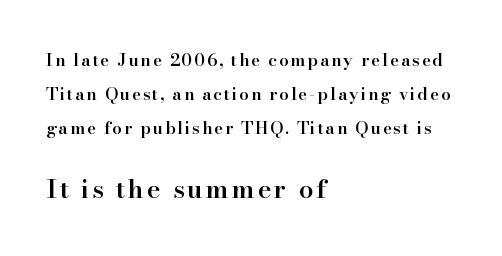
The image shows 26 px text type, upright; set left-aligned, loose line spacing (1.99x), not underlined; the second (bottom) block is 1.53x larger.
